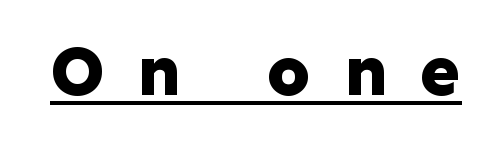
{"serif": "no", "italic": "no", "bold": "yes", "weight": "bold", "width": "normal", "stroke_contrast": "low", "x_height": "medium", "monospaced": "no", "underline": "yes", "letter_spacing": "wide", "letter_spacing_em": 0.45, "glyph_px": 72}
